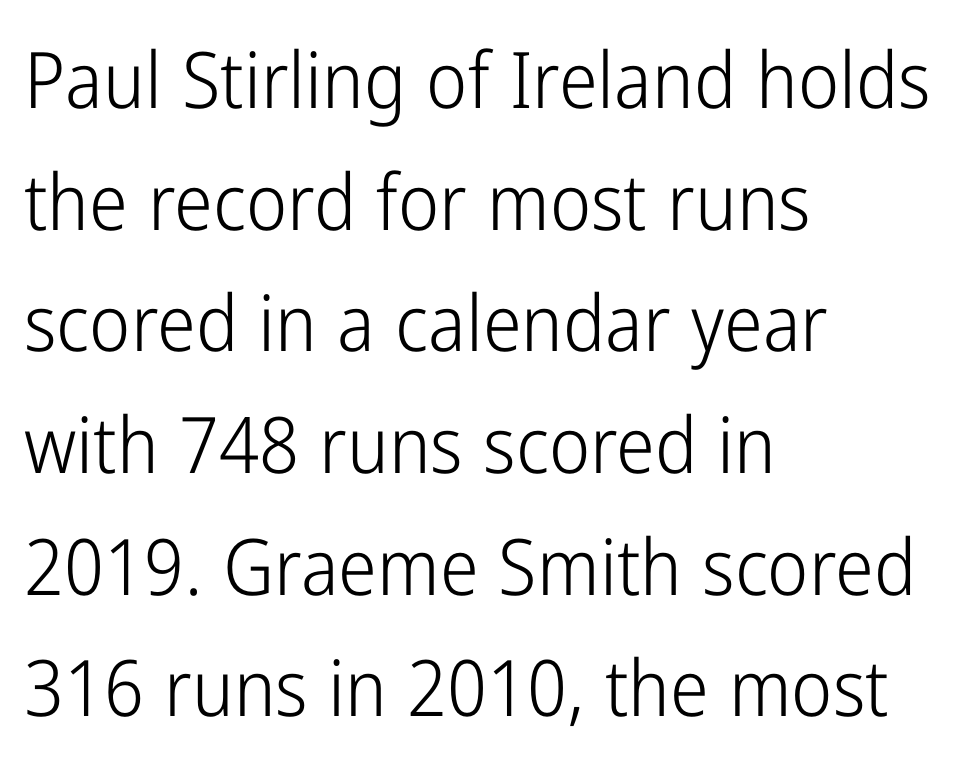
The image shows 78 px light, condensed sans-serif type, upright; set left-aligned, normal line spacing (1.56x), normal letter spacing, not underlined; low stroke contrast and a medium x-height.
